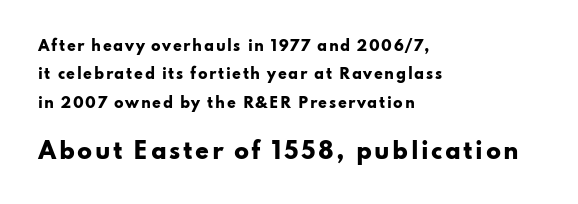
{"italic": "no", "bold": "yes", "underline": "no", "align": "left", "line_spacing": "loose", "line_spacing_ratio": 2.02, "larger_block": "second", "size_ratio": 1.57, "glyph_px": 22}
